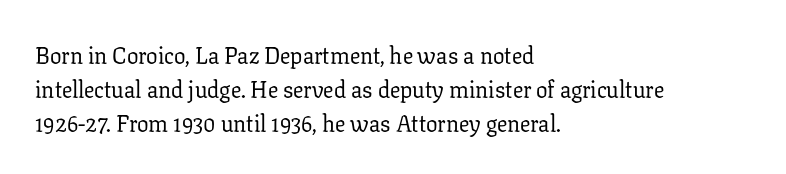
Q: Is the text bold? A: No.
Q: Is the text italic (slanted)? A: No, it is upright.
Q: Is the text underlined? A: No.
Q: How is the paragraph aligned? A: Left-aligned.
Q: Is the spacing between letters normal or unusually wide? A: Normal.
Q: Is the spacing between lines tight, normal or loose? A: Normal.
